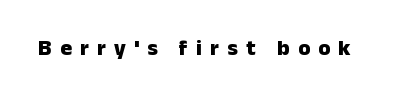
Q: Is the text bold? A: Yes.
Q: Is the text italic (slanted)? A: No, it is upright.
Q: Is the text underlined? A: No.
Q: Is the spacing between letters normal or unusually wide? A: Unusually wide.
